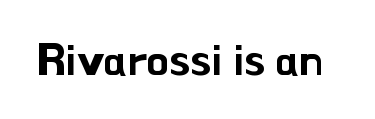
{"serif": "no", "italic": "no", "width": "normal", "stroke_contrast": "low", "x_height": "small", "monospaced": "no", "underline": "no", "letter_spacing": "normal", "letter_spacing_em": 0.0, "glyph_px": 44}
